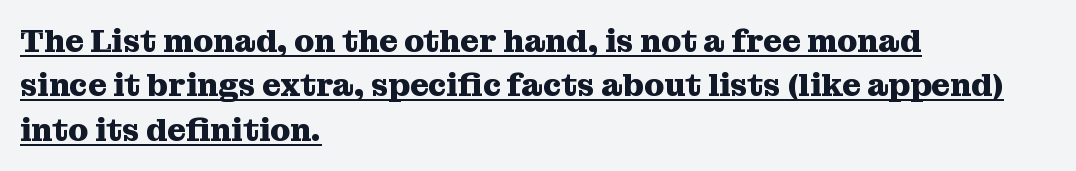
The image shows 32 px heavy serif type, upright; set left-aligned, normal line spacing (1.39x), normal letter spacing, underlined; medium stroke contrast and a medium x-height.
